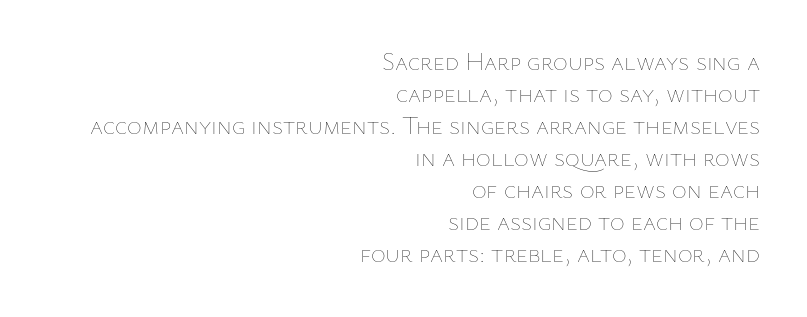
Honestly, the row spacing looks completely unremarkable. Each line ends at the same right margin while the left side varies. Characters remain perfectly vertical along every line. Honestly, the letter spacing is just normal — you wouldn't notice it. Compared with a typical body face, this is equally light or lighter still. Only glyphs here, with clear space below each row.
